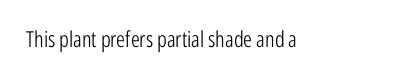
Q: Is the text bold? A: No.
Q: Is the text italic (slanted)? A: No, it is upright.
Q: Is the text underlined? A: No.
Q: Is the spacing between letters normal or unusually wide? A: Normal.
